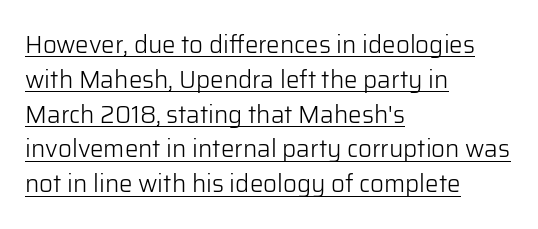
{"italic": "no", "bold": "no", "underline": "yes", "align": "left", "line_spacing": "normal", "line_spacing_ratio": 1.45, "letter_spacing": "normal", "letter_spacing_em": 0.0, "glyph_px": 24}
